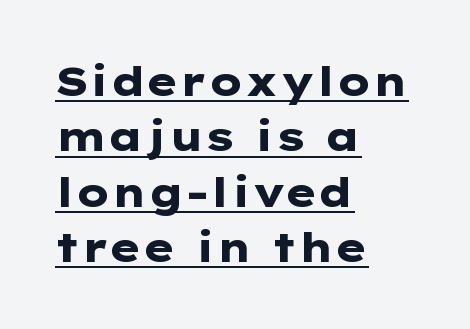
{"serif": "no", "italic": "no", "bold": "yes", "weight": "heavy", "width": "wide", "stroke_contrast": "low", "x_height": "medium", "monospaced": "no", "underline": "yes", "align": "left", "line_spacing": "normal", "line_spacing_ratio": 1.35, "letter_spacing": "normal", "letter_spacing_em": 0.0, "glyph_px": 41}
